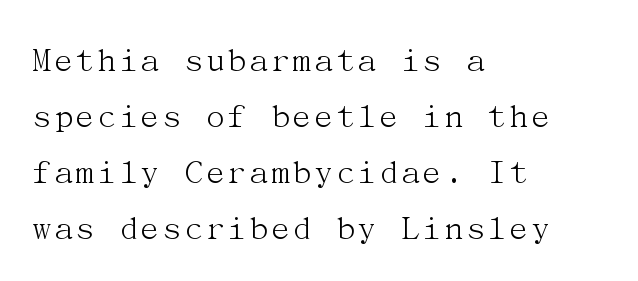
Q: Is the text bold? A: No.
Q: Is the text italic (slanted)? A: No, it is upright.
Q: Is the typeface a serif or a sans-serif typeface? A: Serif.
Q: Is the text underlined? A: No.
Q: How is the paragraph aligned? A: Left-aligned.
Q: Is the spacing between letters normal or unusually wide? A: Normal.
Q: Is the spacing between lines tight, normal or loose? A: Normal.
Q: Width (condensed, normal, or wide)? A: Normal.
Q: Stroke contrast? A: Medium.
Q: x-height? A: Medium.
